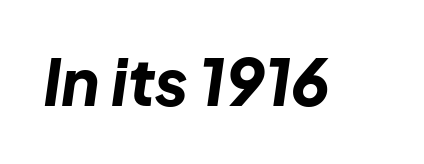
The image shows 64 px bold type, italic (leaning right); set normal letter spacing, not underlined; low stroke contrast and a medium x-height.
